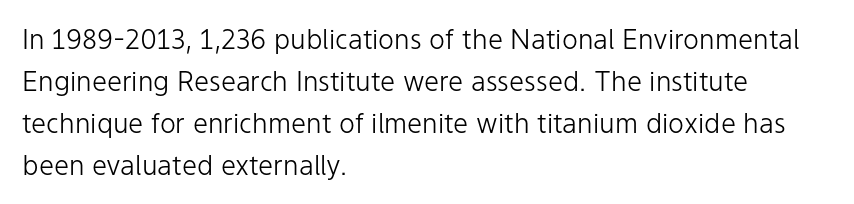
Anything drawn beneath the words? Only blank space. Each word holds together tightly as a unit, with standard inter-letter gaps. Each stroke keeps to a modest, everyday thickness or less. Normally led — the rows are evenly, conventionally spaced. In CSS terms this would be text-align: left. Does the lettering tilt? It doesn't — this is upright.
